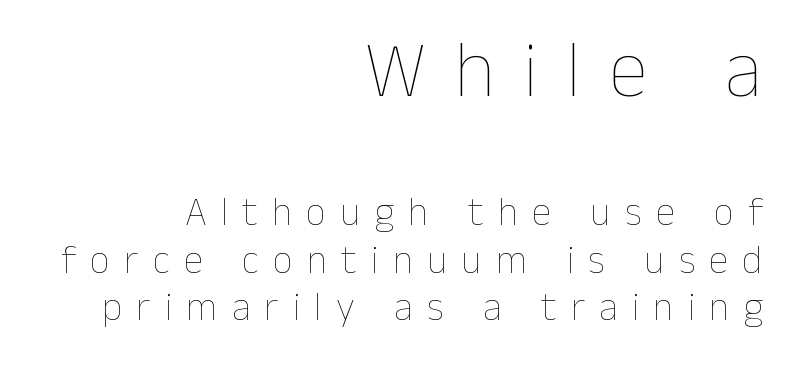
The image shows 80 px thin type, upright; set right-aligned, line spacing 1.19x, unusually wide letter spacing (+0.35 em), not underlined; the first (top) block is 2.0x larger; low stroke contrast and a medium x-height.
